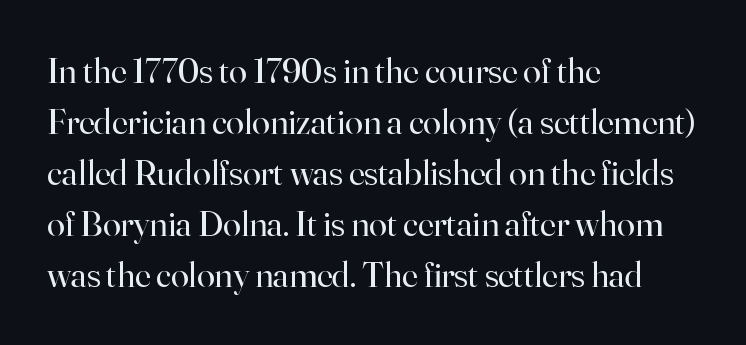
Looks like regular typesetting: each glyph gets only the width it needs. In terms of posture, this sample is upright. Interline gaps are of average width in this sample. Unlike a clean sans, this face finishes its strokes with serifs. This rendering uses left alignment, leaving the right contour irregular. Think standard paragraph weight, or any step lighter than that.
